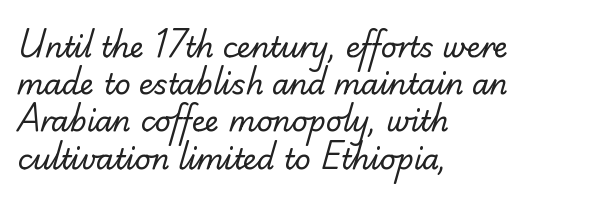
Q: Is the text bold? A: No.
Q: Is the typeface a serif or a sans-serif typeface? A: Sans-serif.
Q: Is the text underlined? A: No.
Q: How is the paragraph aligned? A: Left-aligned.
Q: Is the spacing between letters normal or unusually wide? A: Normal.
Q: Is the spacing between lines tight, normal or loose? A: Normal.
Q: Width (condensed, normal, or wide)? A: Normal.
Q: Stroke contrast? A: Low.
Q: x-height? A: Small.
Q: Monospaced? A: No.
